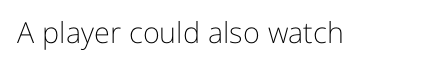
Type without underlining. Are there feet on the stems? There aren't — it's a sans. Spacing verdict: proportional, widths tailored to each character. The letterforms sit shoulder to shoulder at normal distance. The specimen reads as upright at a glance. The strokes carry an ordinary text weight at most.
